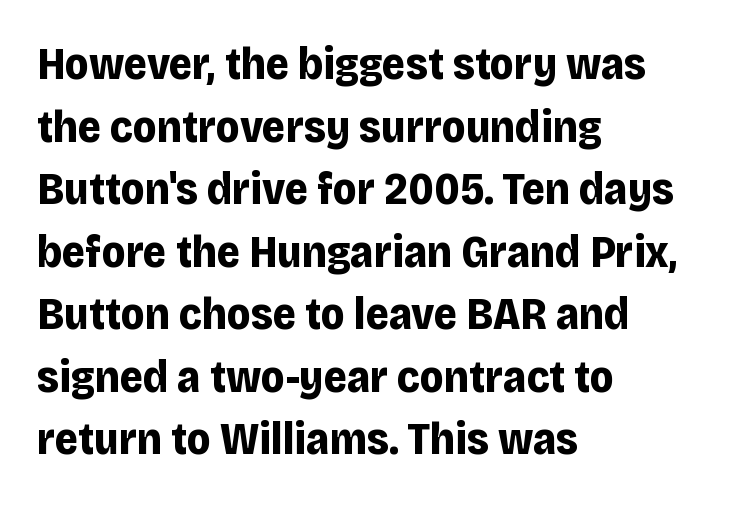
The image shows 45 px bold sans-serif type, upright; set left-aligned, normal line spacing (1.39x), normal letter spacing, not underlined; low stroke contrast and a large x-height.
